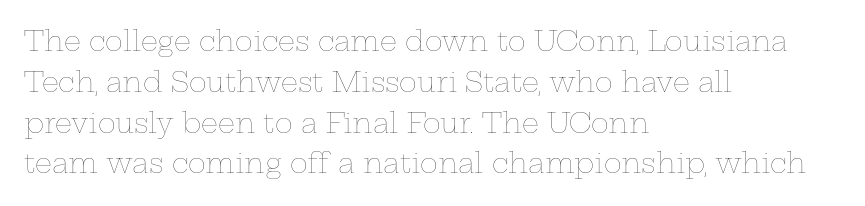
Q: Is the text bold? A: No.
Q: Is the text italic (slanted)? A: No, it is upright.
Q: Is the text underlined? A: No.
Q: How is the paragraph aligned? A: Left-aligned.
Q: Is the spacing between letters normal or unusually wide? A: Normal.
Q: Is the spacing between lines tight, normal or loose? A: Normal.
